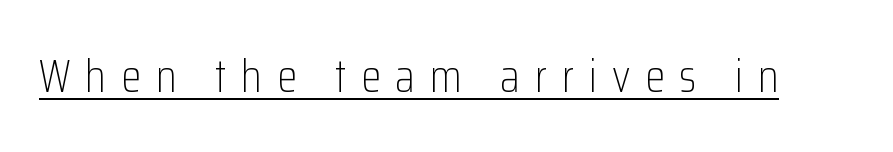
The rendering uses the underline text-decoration. The passage shown is typed in a proportional face where columns would drift. Vertical strokes here are truly vertical. No heavy texture on the line: the type isn't bold.
